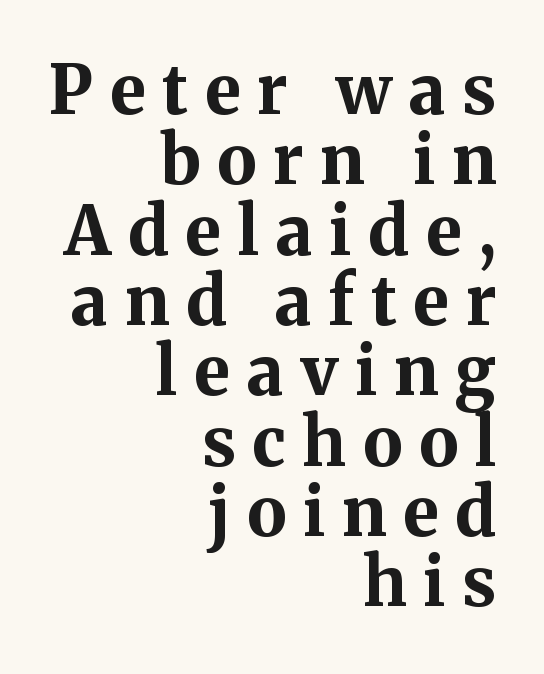
The passage shown is not underscored anywhere. Notice how the stems are strictly vertical — no italics here. This sample trades vertical openness for compactness between lines. Does the copy run flush right? Yes — the right margin is perfectly even.
